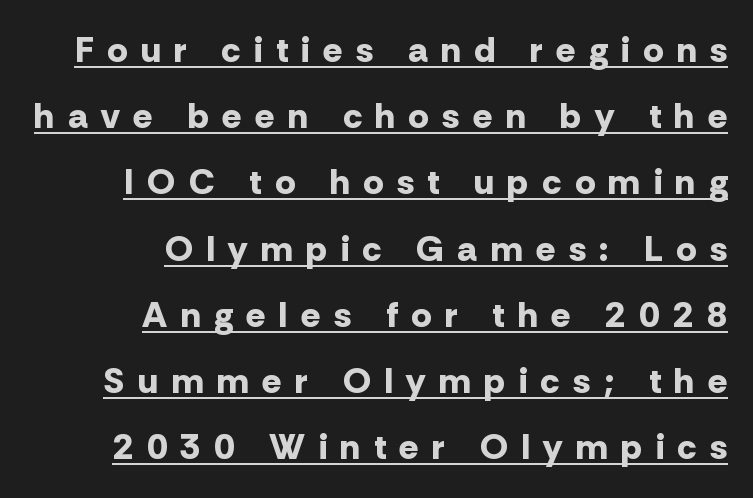
The characters display no serif detailing; their extremities are plain. Glyph-to-glyph distance is far greater than everyday printed text. The rendering uses a bold face; every stroke is thick and dark. This rendering uses right alignment, leaving the left contour irregular. A rule runs beneath these lines of type.
